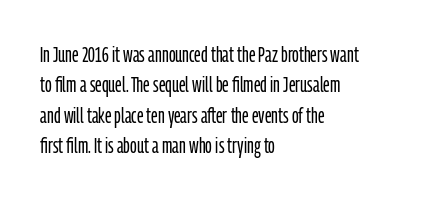
A quiet, ordinary-to-light weight characterises the typeface. The text block is weighted toward the left margin, trailing off unevenly rightward. This rendering leaves character spacing at its baseline value. Characters remain perfectly vertical along every line. The strip under each line holds only bare page.
